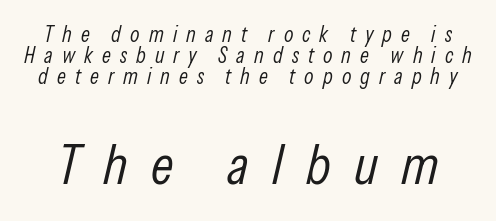
These lines were composed using italics. The font sits on the lighter half of the weight spectrum, regular included. Characters follow at a spacing far wider than the type designer built in. Underlining? Definitely not there. A typesetter would call this proportional, since set widths differ per character.
